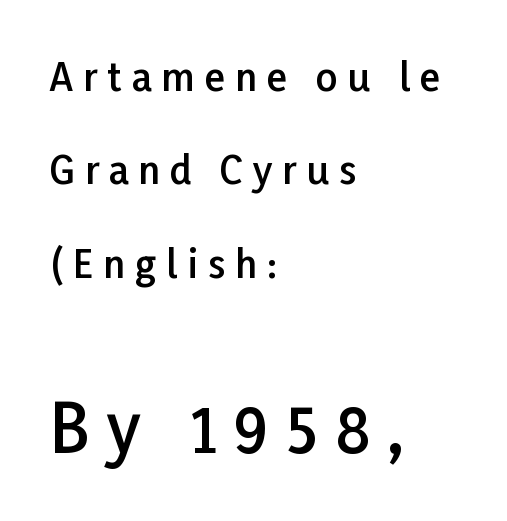
{"serif": "no", "italic": "no", "bold": "semi", "weight": "semibold", "width": "normal", "stroke_contrast": "low", "x_height": "medium", "monospaced": "no", "underline": "no", "align": "left", "line_spacing": "loose", "line_spacing_ratio": 2.46, "letter_spacing": "wide", "letter_spacing_em": 0.26, "larger_block": "second", "size_ratio": 1.74, "glyph_px": 66}
